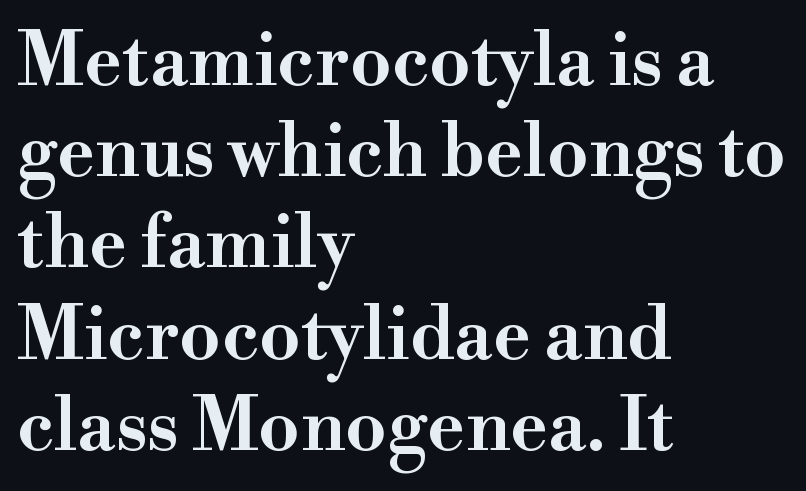
Where is the straight margin? On the left. Quick note: interline space is typical. This sample has the flowing, uneven cadence of proportional lettering. The space beneath each line is pristine and unruled. The face used here is rendered with its standard letterfit. This rendering employs a face with finishing strokes, i.e., a serif.
